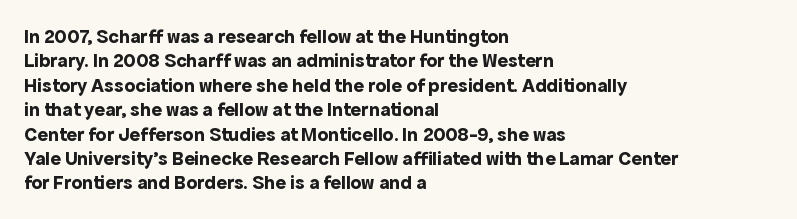
{"italic": "no", "bold": "yes", "underline": "no", "align": "left", "line_spacing_ratio": 1.22, "letter_spacing": "normal", "letter_spacing_em": 0.0, "glyph_px": 20}
